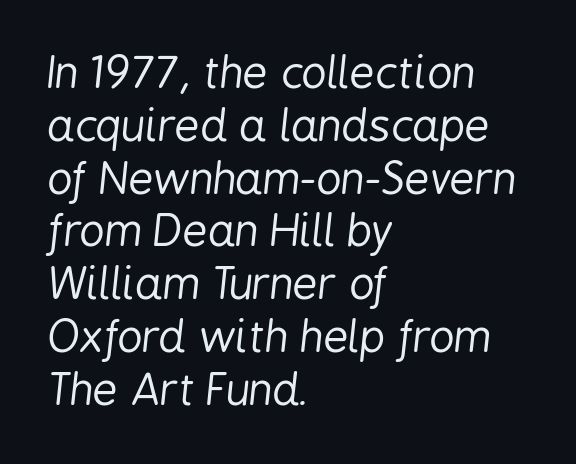
{"italic": "yes", "lean": "right", "slant_degrees": 6, "bold": "no", "weight": "regular", "width": "condensed", "stroke_contrast": "low", "x_height": "medium", "monospaced": "no", "underline": "no", "align": "left", "line_spacing_ratio": 1.2, "letter_spacing": "normal", "letter_spacing_em": 0.0, "glyph_px": 44}
